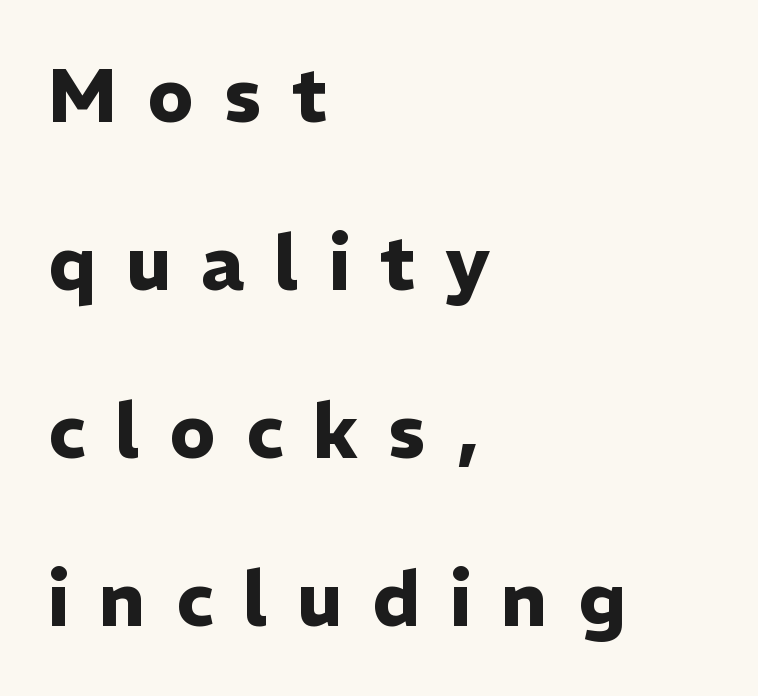
The image shows 75 px heavy sans-serif type, upright; set left-aligned, loose line spacing (2.24x), unusually wide letter spacing (+0.4 em), not underlined; low stroke contrast and a medium x-height.
